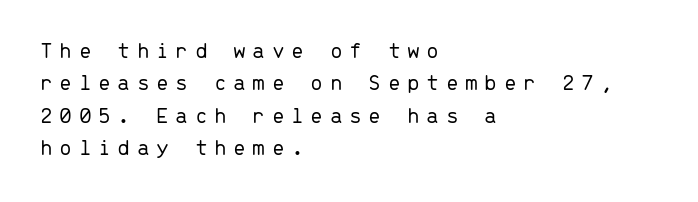
Q: Is the text bold? A: No.
Q: Is the text italic (slanted)? A: No, it is upright.
Q: Is the text underlined? A: No.
Q: How is the paragraph aligned? A: Left-aligned.
Q: Is the spacing between letters normal or unusually wide? A: Unusually wide.
Q: Is the spacing between lines tight, normal or loose? A: Normal.
